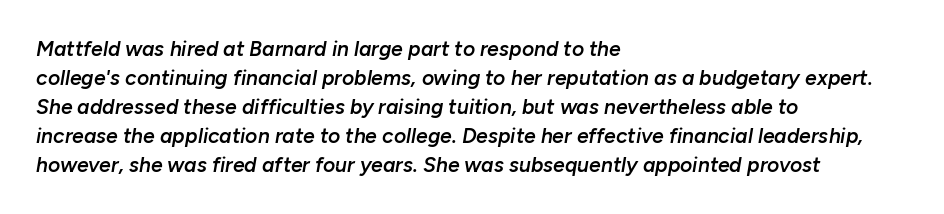
The image shows 21 px text type, italic (leaning right); set left-aligned, normal line spacing (1.38x), normal letter spacing, not underlined.
